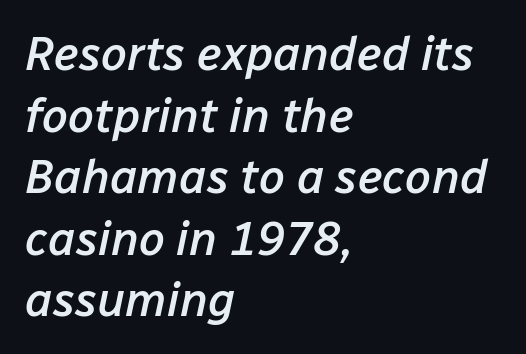
Q: Is the text bold? A: Semi-bold.
Q: Is the text italic (slanted)? A: Yes, it leans right by about 12 degrees.
Q: Is the text underlined? A: No.
Q: How is the paragraph aligned? A: Left-aligned.
Q: Is the spacing between letters normal or unusually wide? A: Normal.
Q: Is the spacing between lines tight, normal or loose? A: Normal.
Q: Width (condensed, normal, or wide)? A: Normal.
Q: Stroke contrast? A: Low.
Q: x-height? A: Medium.
Q: Monospaced? A: No.
